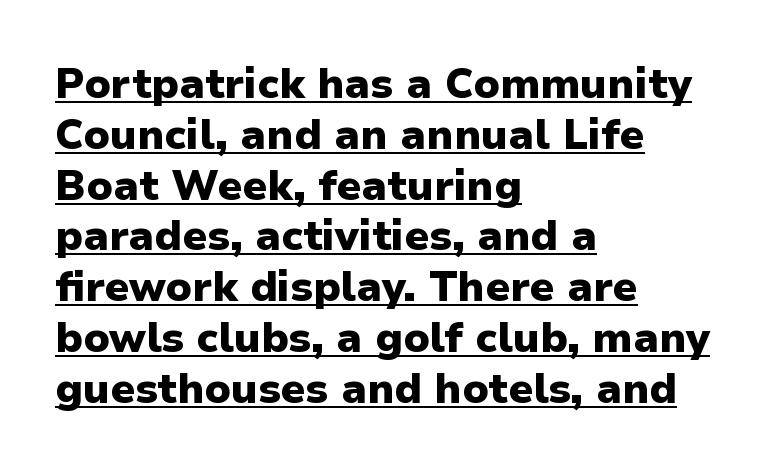
The image shows 42 px heavy sans-serif type, upright; set left-aligned, line spacing 1.21x, normal letter spacing, underlined; low stroke contrast and a medium x-height.
